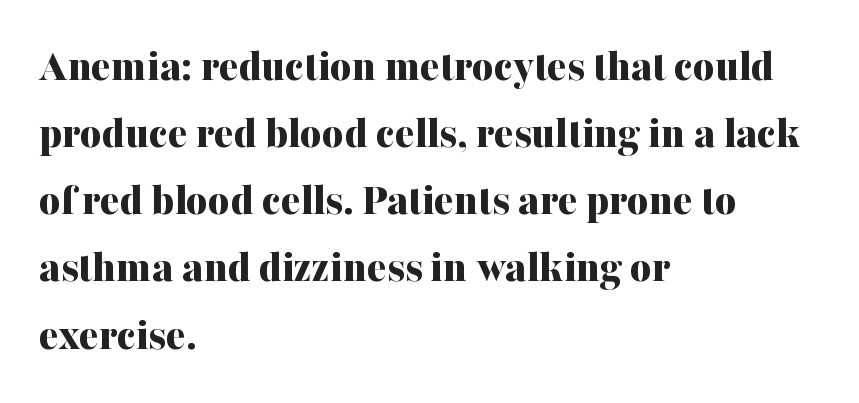
{"serif": "yes", "italic": "no", "bold": "yes", "weight": "bold", "width": "normal", "stroke_contrast": "medium", "x_height": "medium", "monospaced": "no", "underline": "no", "align": "left", "line_spacing": "normal", "line_spacing_ratio": 1.46, "letter_spacing": "normal", "letter_spacing_em": 0.0, "glyph_px": 46}
